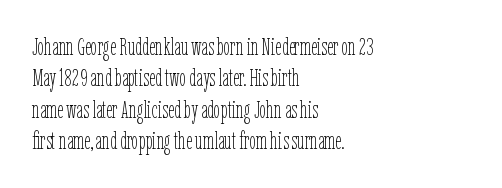
{"italic": "no", "bold": "no", "underline": "no", "align": "left", "line_spacing": "normal", "line_spacing_ratio": 1.31, "letter_spacing": "normal", "letter_spacing_em": 0.0, "glyph_px": 24}
